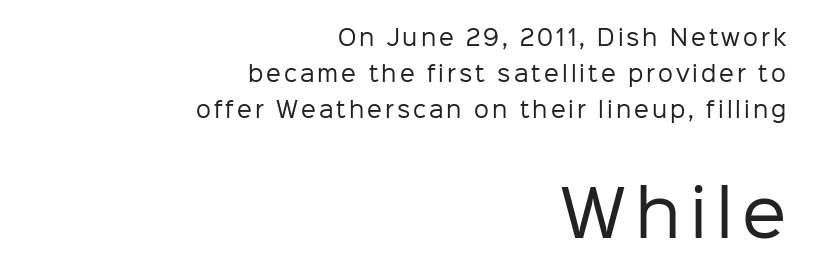
Q: Is the text bold? A: No.
Q: Is the text italic (slanted)? A: No, it is upright.
Q: Is the typeface a serif or a sans-serif typeface? A: Sans-serif.
Q: Is the text underlined? A: No.
Q: How is the paragraph aligned? A: Right-aligned.
Q: Which block of text is set in a larger size, the first (top) or the second (bottom)? A: The second (bottom) one.
Q: Width (condensed, normal, or wide)? A: Normal.
Q: Stroke contrast? A: Low.
Q: x-height? A: Medium.
Q: Monospaced? A: No.
